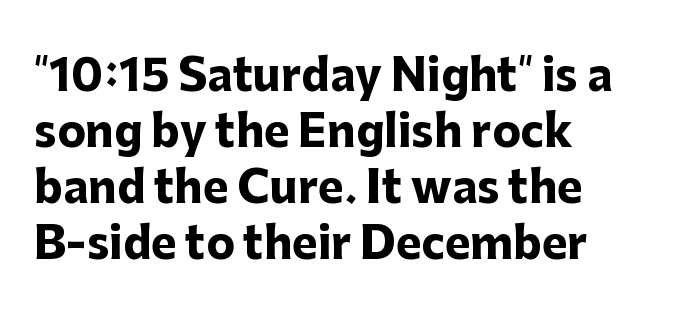
The image shows 43 px heavy sans-serif type, upright; set left-aligned, normal line spacing (1.3x), normal letter spacing, not underlined; low stroke contrast and a medium x-height.
